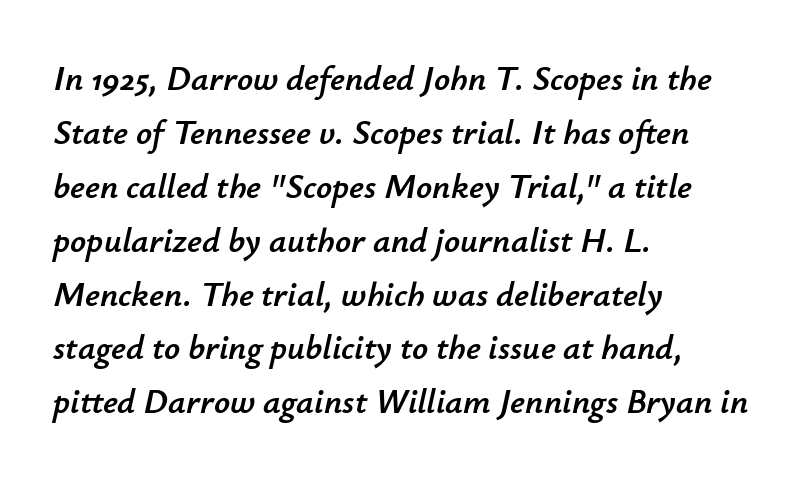
{"italic": "yes", "lean": "right", "slant_degrees": 12, "width": "normal", "stroke_contrast": "low", "x_height": "small", "monospaced": "no", "underline": "no", "align": "left", "line_spacing": "normal", "line_spacing_ratio": 1.54, "letter_spacing": "normal", "letter_spacing_em": 0.0, "glyph_px": 35}
